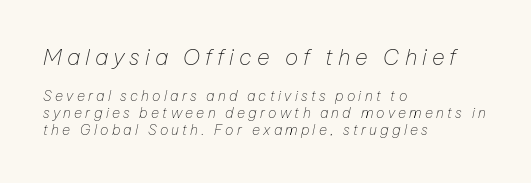
The image shows 22 px text type, italic (leaning right); set left-aligned, line spacing 1.21x, unusually wide letter spacing (+0.23 em), not underlined; the first (top) block is 1.57x larger.
